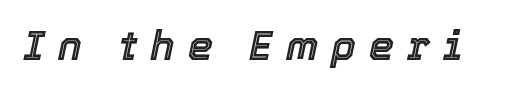
The image shows 40 px text type, italic (leaning right); set unusually wide letter spacing (+0.33 em), not underlined; a medium x-height.
